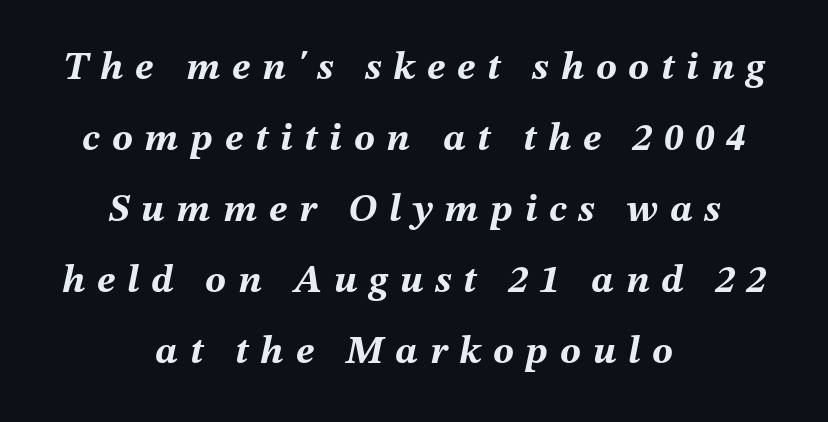
The image shows 39 px bold type, italic (leaning right); set centered, line spacing 1.82x, unusually wide letter spacing (+0.3 em), not underlined; medium stroke contrast and a medium x-height.
